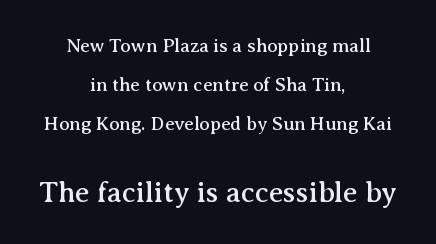
Q: Is the text italic (slanted)? A: No, it is upright.
Q: Is the typeface a serif or a sans-serif typeface? A: Serif.
Q: Is the text underlined? A: No.
Q: How is the paragraph aligned? A: Centered.
Q: Is the spacing between letters normal or unusually wide? A: Normal.
Q: Is the spacing between lines tight, normal or loose? A: Loose.
Q: Which block of text is set in a larger size, the first (top) or the second (bottom)? A: The second (bottom) one.
Q: Width (condensed, normal, or wide)? A: Normal.
Q: Stroke contrast? A: Medium.
Q: x-height? A: Medium.
Q: Monospaced? A: No.
